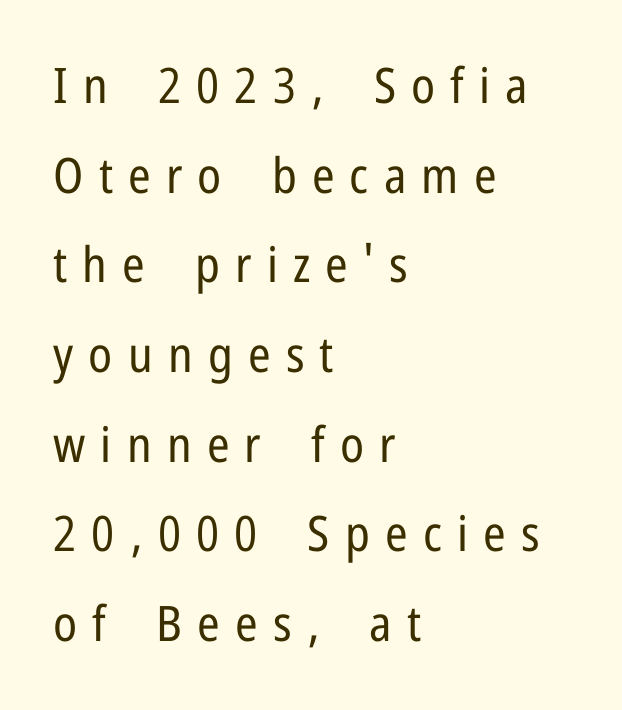
The image shows 49 px regular-weight, condensed sans-serif type, upright; set left-aligned, line spacing 1.83x, unusually wide letter spacing (+0.31 em), not underlined; low stroke contrast and a medium x-height.
